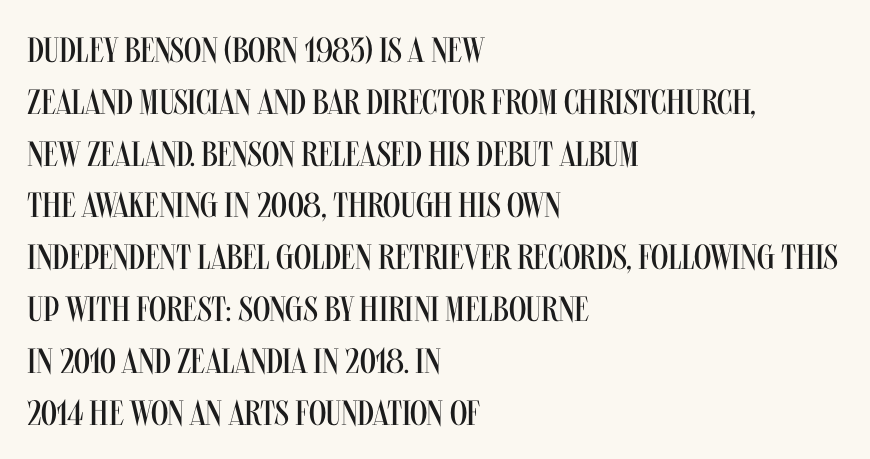
Q: Is the text bold? A: No.
Q: Is the text italic (slanted)? A: No, it is upright.
Q: Is the typeface a serif or a sans-serif typeface? A: Sans-serif.
Q: Is the text underlined? A: No.
Q: How is the paragraph aligned? A: Left-aligned.
Q: Is the spacing between letters normal or unusually wide? A: Normal.
Q: Is the spacing between lines tight, normal or loose? A: Normal.
Q: Width (condensed, normal, or wide)? A: Condensed.
Q: Stroke contrast? A: Medium.
Q: x-height? A: Large.
Q: Monospaced? A: No.
